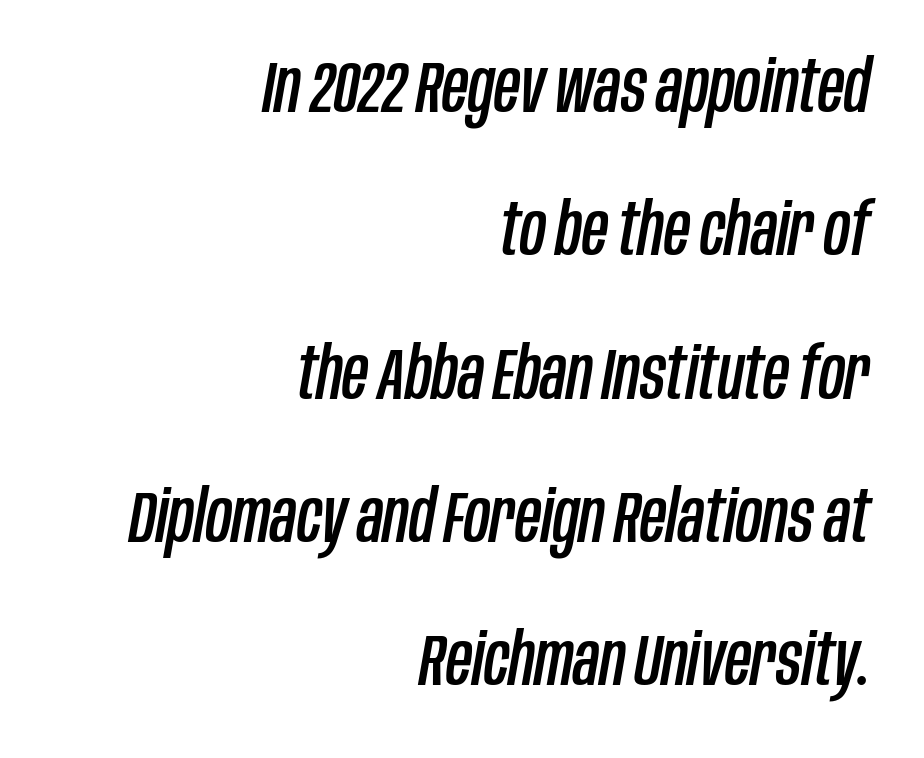
The image shows 72 px condensed type, italic (leaning right); set right-aligned, loose line spacing (1.99x), normal letter spacing, not underlined; low stroke contrast and a large x-height.
